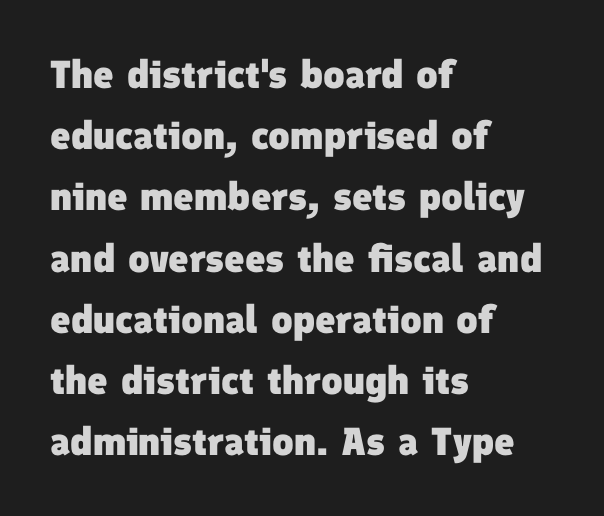
The image shows 39 px heavy sans-serif type; set left-aligned, normal line spacing (1.57x), normal letter spacing, not underlined; low stroke contrast and a medium x-height.
